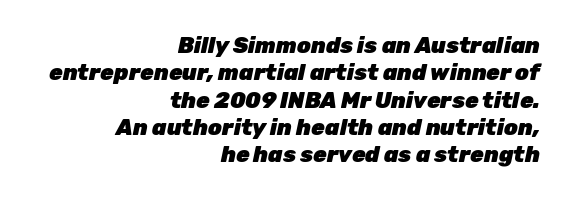
Italic? Definitely — the glyphs are oblique. A bare baseline throughout the passage. What weight is shown? A full bold with thick strokes. The lines are quadded right. No extra tracking has been applied to these lines.
